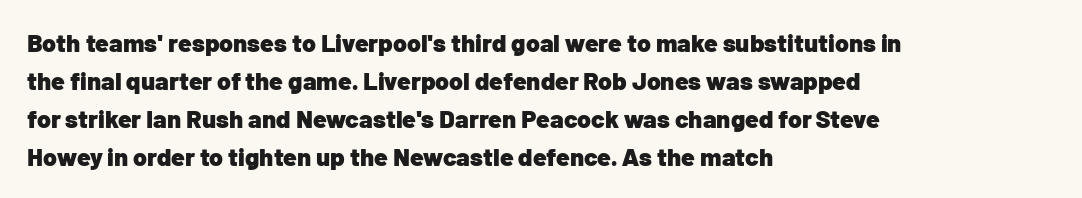
The image shows 25 px bold type, upright; set left-aligned, normal line spacing (1.52x), normal letter spacing, not underlined.
